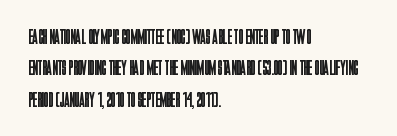
Each row of text sits above clean, open space. Italic? Not at all — the glyphs are vertical. Typeset ragged right — the left edge is the straight one. Each word holds together tightly as a unit, with standard inter-letter gaps. Interline gaps are of average width in this sample.
